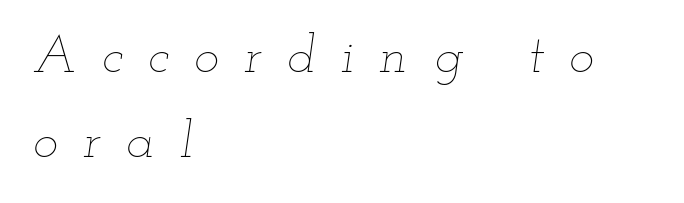
{"italic": "yes", "lean": "right", "slant_degrees": 12, "bold": "no", "weight": "thin", "width": "wide", "stroke_contrast": "low", "x_height": "small", "monospaced": "no", "underline": "no", "align": "left", "line_spacing": "normal", "line_spacing_ratio": 1.6, "letter_spacing": "wide", "letter_spacing_em": 0.48, "glyph_px": 53}
